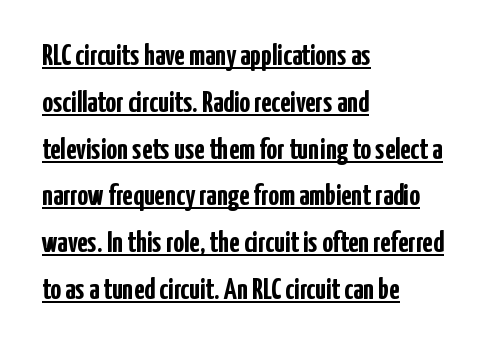
{"serif": "no", "italic": "no", "bold": "yes", "weight": "semibold", "width": "condensed", "stroke_contrast": "low", "x_height": "medium", "monospaced": "no", "underline": "yes", "align": "left", "line_spacing": "normal", "line_spacing_ratio": 1.56, "letter_spacing": "normal", "letter_spacing_em": 0.0, "glyph_px": 30}
